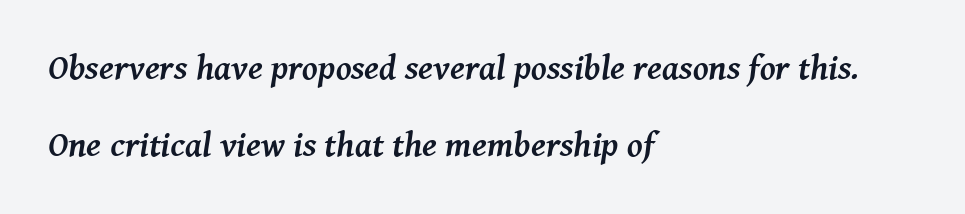
The image shows 35 px semibold serif type, italic (leaning right); set left-aligned, loose line spacing (2.2x), normal letter spacing, not underlined; medium stroke contrast and a medium x-height.
